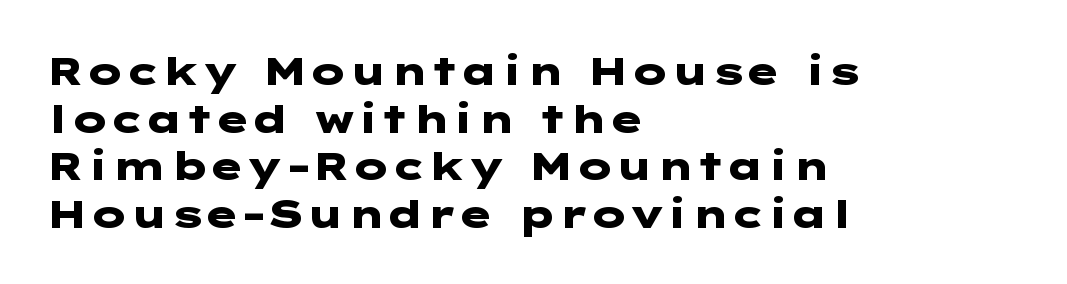
The text was rendered using a sans face with plain stroke endings. Characters follow at the spacing the type designer built in. This sample uses an upright cut, with every glyph sitting square on the baseline. Teacher's note: observe the even left margin — that is flush-left alignment.
